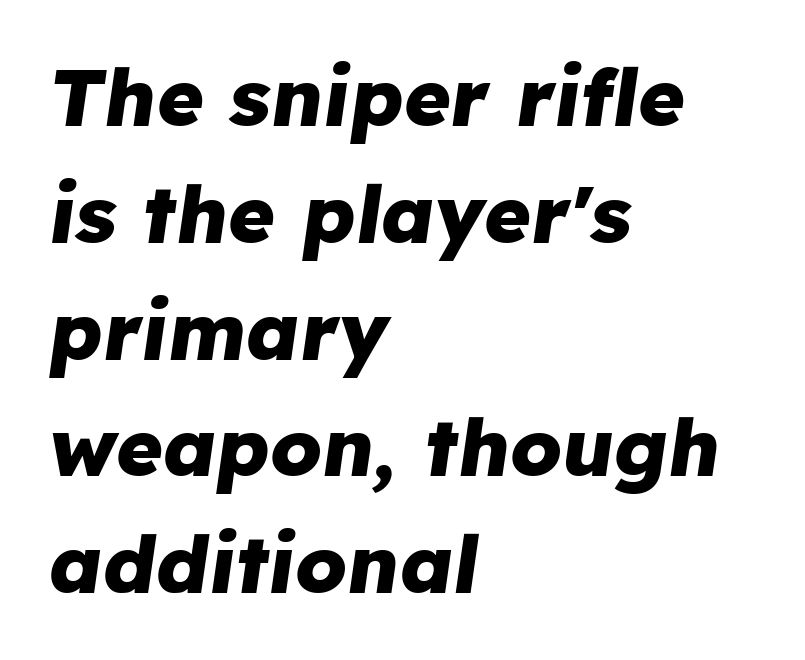
{"italic": "yes", "lean": "right", "slant_degrees": 8, "bold": "yes", "weight": "heavy", "width": "normal", "stroke_contrast": "low", "x_height": "medium", "monospaced": "no", "underline": "no", "align": "left", "line_spacing": "normal", "line_spacing_ratio": 1.46, "letter_spacing": "normal", "letter_spacing_em": 0.0, "glyph_px": 80}
